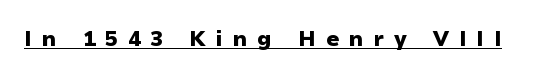
{"italic": "no", "bold": "yes", "underline": "yes", "letter_spacing": "wide", "letter_spacing_em": 0.47, "glyph_px": 21}
